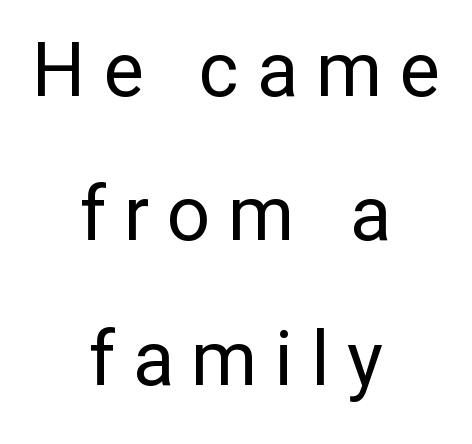
Q: Is the text bold? A: No.
Q: Is the text italic (slanted)? A: No, it is upright.
Q: Is the typeface a serif or a sans-serif typeface? A: Sans-serif.
Q: Is the text underlined? A: No.
Q: How is the paragraph aligned? A: Centered.
Q: Is the spacing between letters normal or unusually wide? A: Unusually wide.
Q: Is the spacing between lines tight, normal or loose? A: Loose.
Q: Width (condensed, normal, or wide)? A: Normal.
Q: Stroke contrast? A: Low.
Q: x-height? A: Medium.
Q: Monospaced? A: No.
